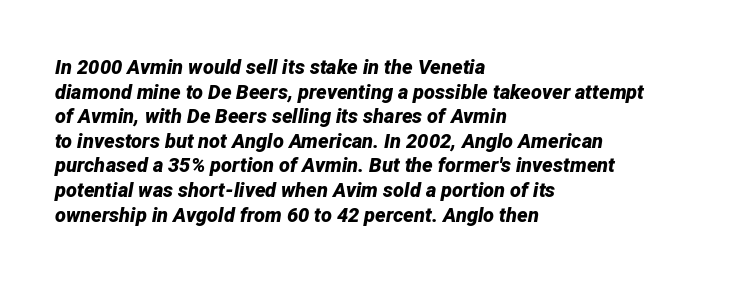
Q: Is the text bold? A: Yes.
Q: Is the text italic (slanted)? A: Yes, it leans right by about 12 degrees.
Q: Is the text underlined? A: No.
Q: How is the paragraph aligned? A: Left-aligned.
Q: Is the spacing between letters normal or unusually wide? A: Normal.
